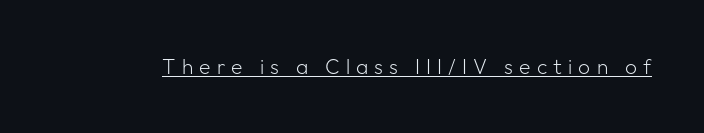
Q: Is the text bold? A: No.
Q: Is the text italic (slanted)? A: No, it is upright.
Q: Is the text underlined? A: Yes.
Q: Is the spacing between letters normal or unusually wide? A: Unusually wide.
